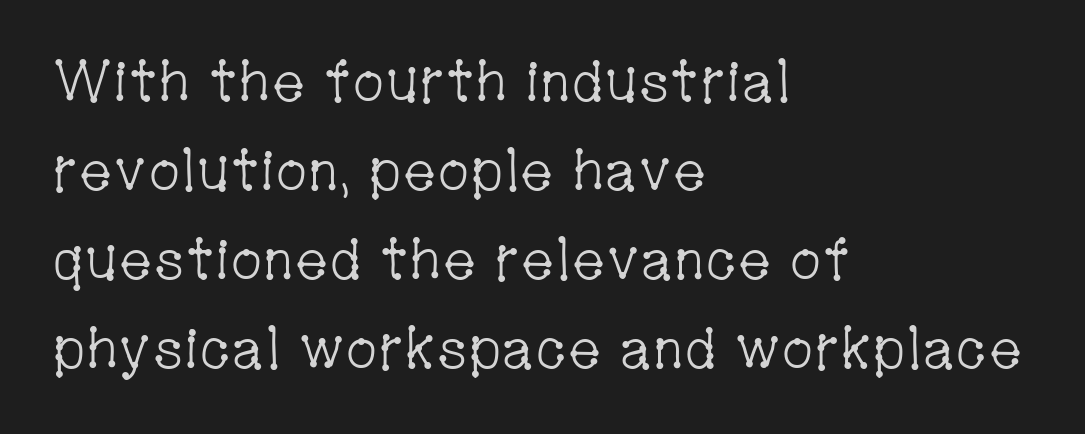
The image shows 57 px light, condensed serif type, upright; set left-aligned, normal line spacing (1.56x), normal letter spacing, not underlined; low stroke contrast and a medium x-height.
